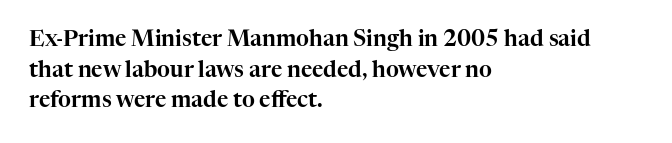
Q: Is the text italic (slanted)? A: No, it is upright.
Q: Is the text underlined? A: No.
Q: How is the paragraph aligned? A: Left-aligned.
Q: Is the spacing between letters normal or unusually wide? A: Normal.
Q: Is the spacing between lines tight, normal or loose? A: Normal.
